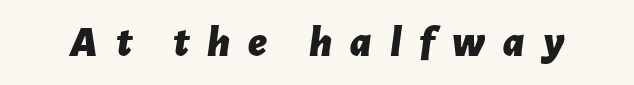
Q: Is the text bold? A: Yes.
Q: Is the text italic (slanted)? A: Yes, it leans right by about 7 degrees.
Q: Is the text underlined? A: No.
Q: Is the spacing between letters normal or unusually wide? A: Unusually wide.
Q: Width (condensed, normal, or wide)? A: Normal.
Q: Stroke contrast? A: Low.
Q: x-height? A: Medium.
Q: Monospaced? A: No.
